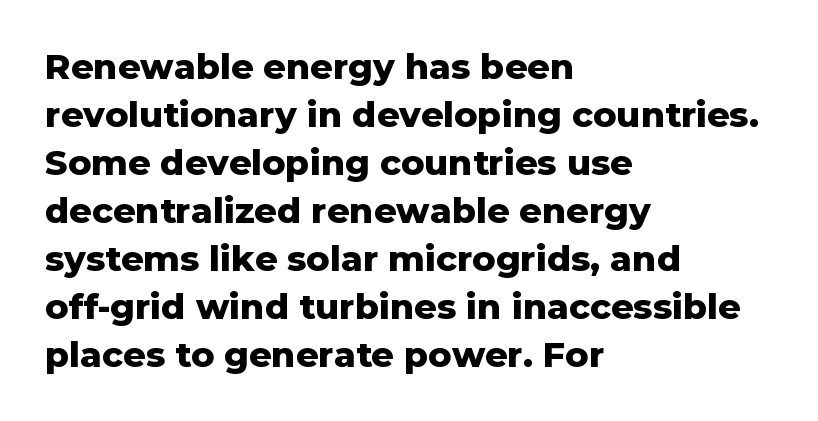
The image shows 35 px heavy sans-serif type, upright; set left-aligned, normal line spacing (1.37x), normal letter spacing, not underlined; low stroke contrast and a medium x-height.
